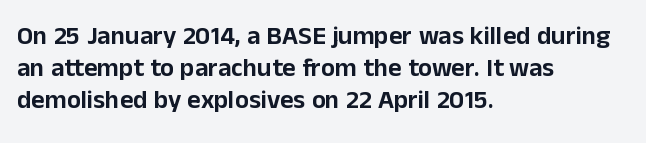
Q: Is the text italic (slanted)? A: No, it is upright.
Q: Is the text underlined? A: No.
Q: How is the paragraph aligned? A: Left-aligned.
Q: Is the spacing between letters normal or unusually wide? A: Normal.
